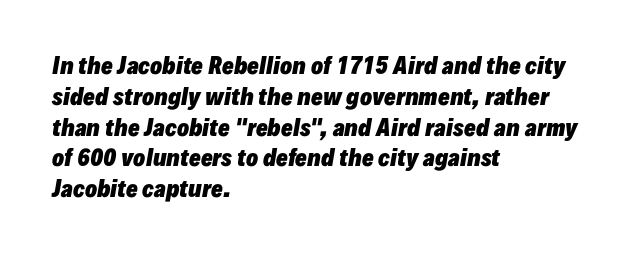
Q: Is the text bold? A: Yes.
Q: Is the text italic (slanted)? A: Yes, it leans right by about 10 degrees.
Q: Is the text underlined? A: No.
Q: How is the paragraph aligned? A: Left-aligned.
Q: Is the spacing between letters normal or unusually wide? A: Normal.
Q: Is the spacing between lines tight, normal or loose? A: Normal.
